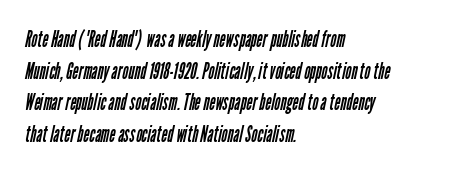
Nothing heavy about these letters — not bold at all. You could call the tracking neutral — neither tight nor loose. Is there much room between lines? A standard amount, neither cramped nor airy. Horizontally, the lines are justified to the leading edge only.
